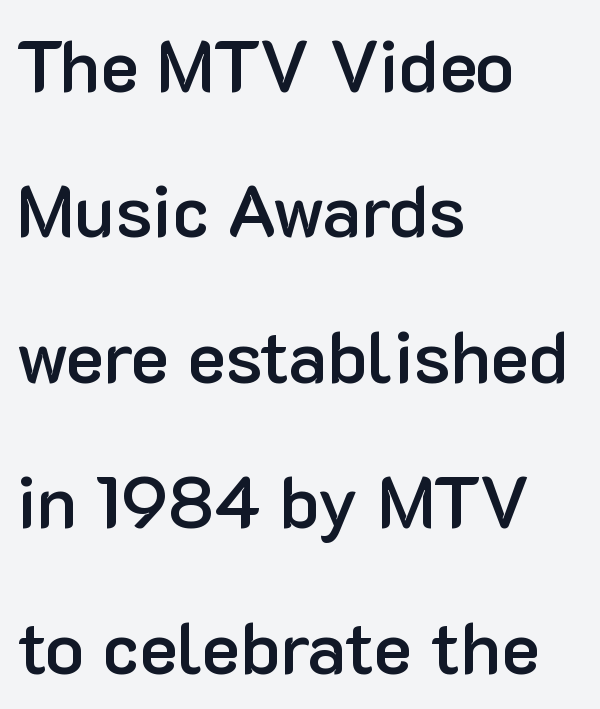
The image shows 72 px semibold sans-serif type, upright; set left-aligned, loose line spacing (2.02x), normal letter spacing, not underlined; low stroke contrast and a medium x-height.
